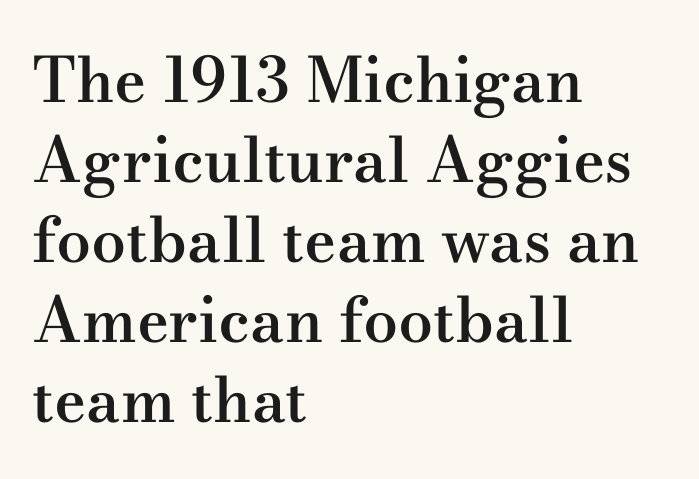
The image shows 62 px semibold, wide serif type, upright; set left-aligned, normal line spacing (1.29x), normal letter spacing, not underlined; medium stroke contrast and a small x-height.
